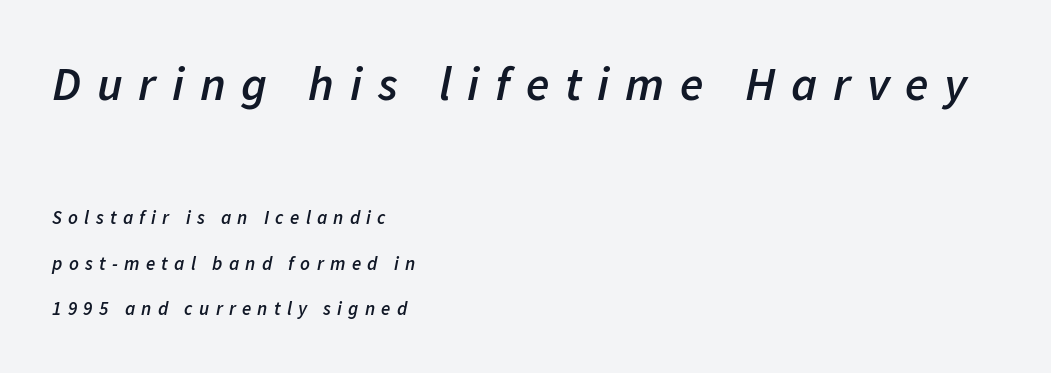
{"italic": "yes", "lean": "right", "slant_degrees": 11, "bold": "semi", "weight": "semibold", "width": "normal", "stroke_contrast": "low", "x_height": "medium", "monospaced": "no", "underline": "no", "align": "left", "line_spacing": "loose", "line_spacing_ratio": 2.39, "letter_spacing": "wide", "letter_spacing_em": 0.33, "larger_block": "first", "size_ratio": 2.53, "glyph_px": 48}
